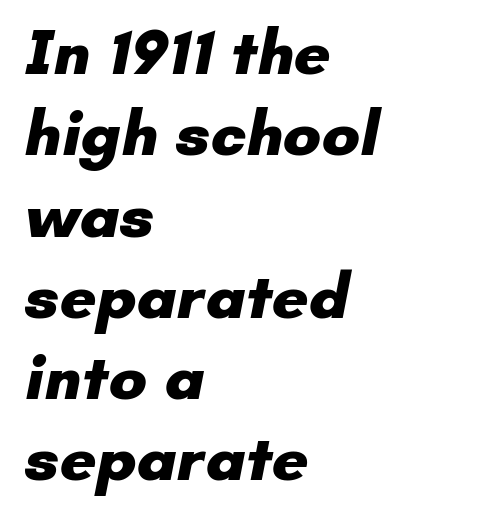
{"serif": "no", "bold": "yes", "weight": "heavy", "width": "normal", "stroke_contrast": "low", "x_height": "small", "monospaced": "no", "underline": "no", "align": "left", "line_spacing": "normal", "line_spacing_ratio": 1.27, "letter_spacing": "normal", "letter_spacing_em": 0.0, "glyph_px": 64}
